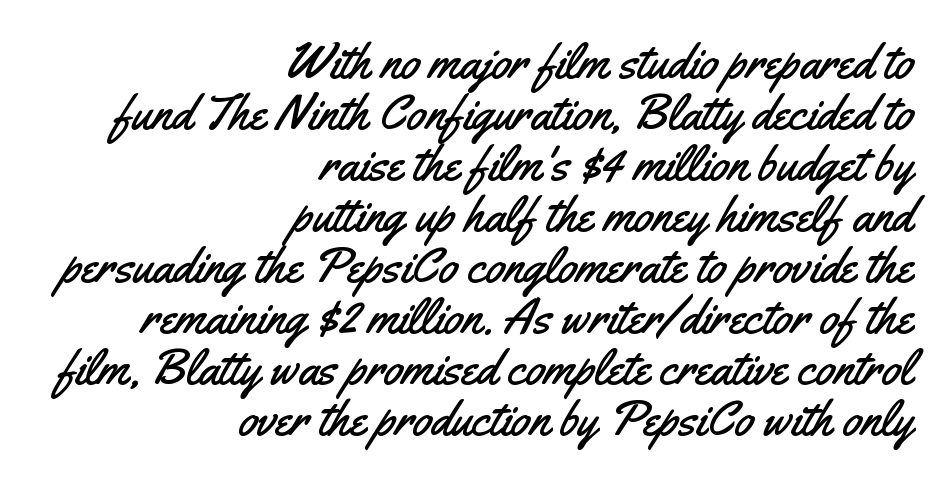
Q: Is the text italic (slanted)? A: Yes.
Q: Is the typeface a serif or a sans-serif typeface? A: Sans-serif.
Q: Is the text underlined? A: No.
Q: How is the paragraph aligned? A: Right-aligned.
Q: Is the spacing between letters normal or unusually wide? A: Normal.
Q: Is the spacing between lines tight, normal or loose? A: Tight.
Q: Width (condensed, normal, or wide)? A: Condensed.
Q: Stroke contrast? A: Medium.
Q: x-height? A: Small.
Q: Monospaced? A: No.
